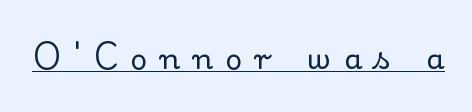
{"serif": "yes", "italic": "no", "bold": "no", "weight": "regular", "width": "normal", "stroke_contrast": "low", "x_height": "small", "monospaced": "no", "underline": "yes", "letter_spacing": "wide", "letter_spacing_em": 0.45, "glyph_px": 29}
